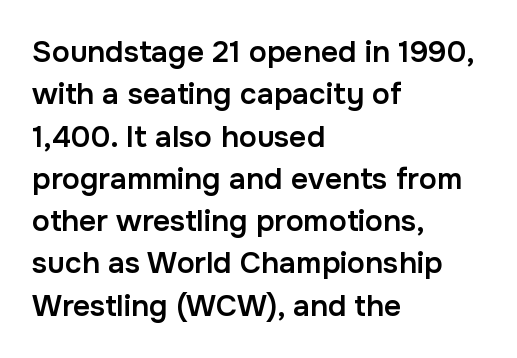
{"serif": "no", "italic": "no", "bold": "semi", "weight": "semibold", "width": "normal", "stroke_contrast": "low", "x_height": "medium", "monospaced": "no", "underline": "no", "align": "left", "line_spacing": "normal", "line_spacing_ratio": 1.41, "letter_spacing": "normal", "letter_spacing_em": 0.0, "glyph_px": 30}
